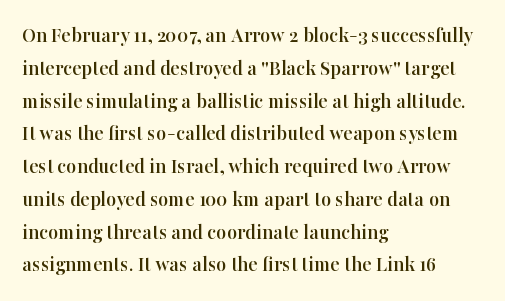
Q: Is the text italic (slanted)? A: No, it is upright.
Q: Is the text underlined? A: No.
Q: How is the paragraph aligned? A: Left-aligned.
Q: Is the spacing between letters normal or unusually wide? A: Normal.
Q: Is the spacing between lines tight, normal or loose? A: Normal.
